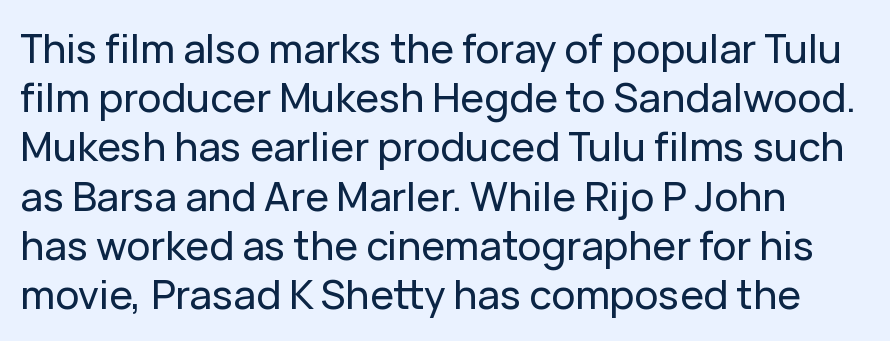
The image shows 40 px sans-serif type, upright; set line spacing 1.23x, normal letter spacing, not underlined; low stroke contrast and a medium x-height.
